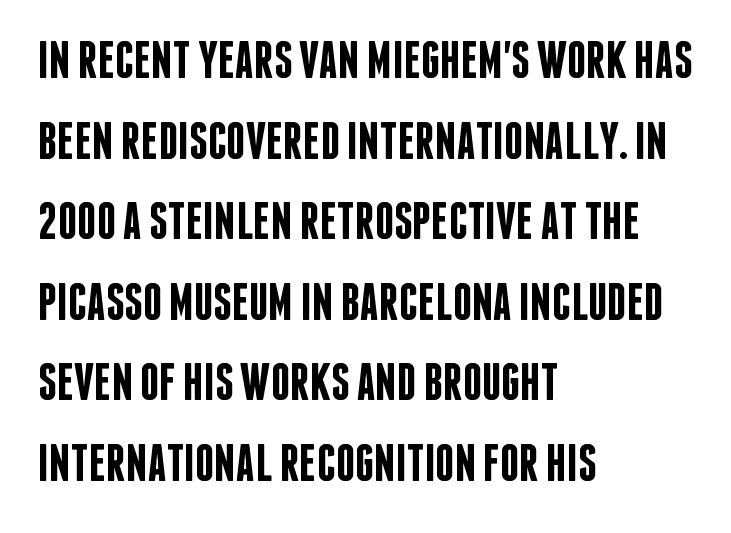
{"serif": "no", "italic": "no", "bold": "semi", "weight": "semibold", "width": "condensed", "stroke_contrast": "low", "x_height": "large", "monospaced": "no", "underline": "no", "align": "left", "line_spacing": "normal", "line_spacing_ratio": 1.52, "letter_spacing": "normal", "letter_spacing_em": 0.0, "glyph_px": 53}
